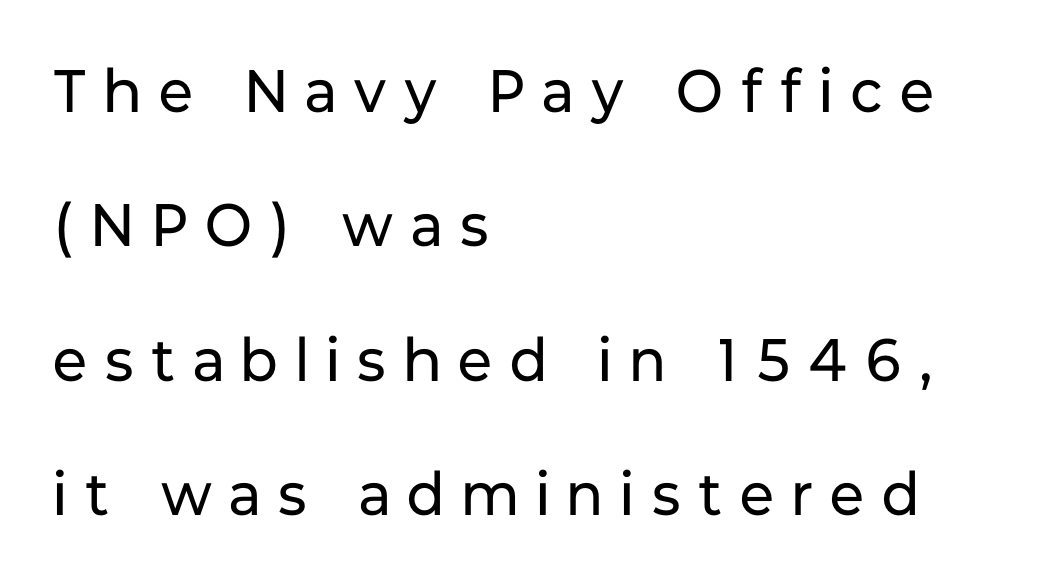
Type without underlining. Stems and bowls with no extra thickness — not bold. The tracking reads as deliberately expanded to a designer's eye. This is roman type, the default non-slanted kind. The passage shown stacks its lines with a broad gap. The letters advance in unequal steps, a hallmark of proportional type.
